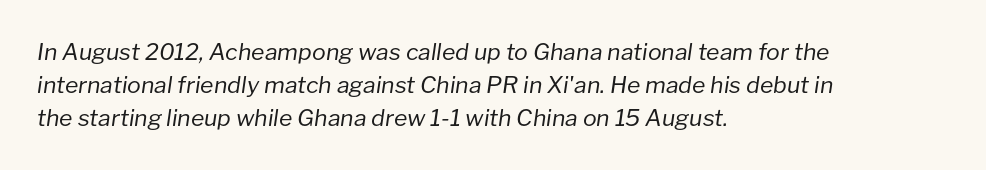
Teacher's note: observe the even left margin — that is flush-left alignment. The letterforms sit shoulder to shoulder at normal distance. The weight would be labelled regular, book, light, or lighter still. These lines were composed using italics. Evenly set lines give the paragraph a standard silhouette.
